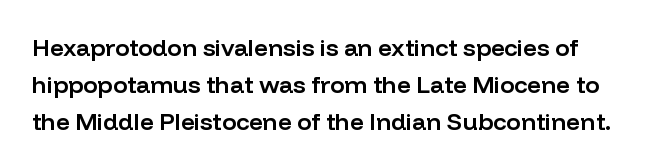
{"italic": "no", "bold": "semi", "underline": "no", "line_spacing": "normal", "line_spacing_ratio": 1.54, "letter_spacing": "normal", "letter_spacing_em": 0.0, "glyph_px": 24}
